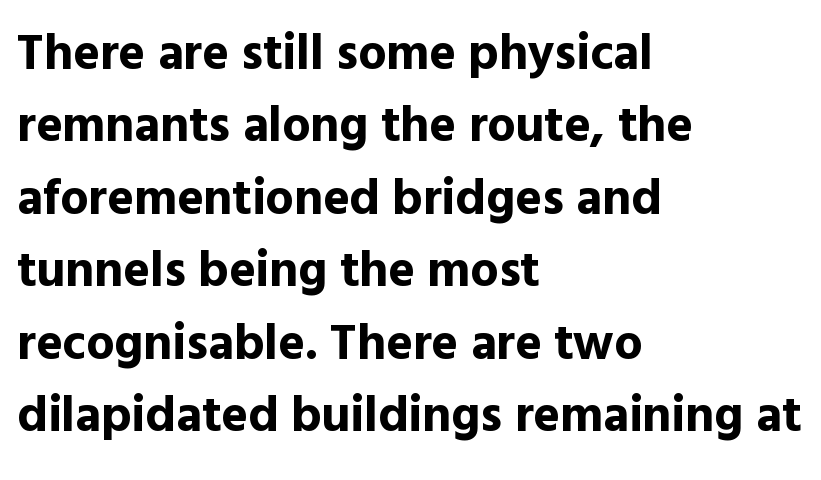
The passage shown is typed in a proportional face where columns would drift. These lines are set flush left with a ragged right edge. Check where the strokes stop: nothing finishes them off — pure sans. Lines of text with bare space underneath. Nope, not italic — everything's standing straight. The lines sit at an ordinary, default distance from one another.
